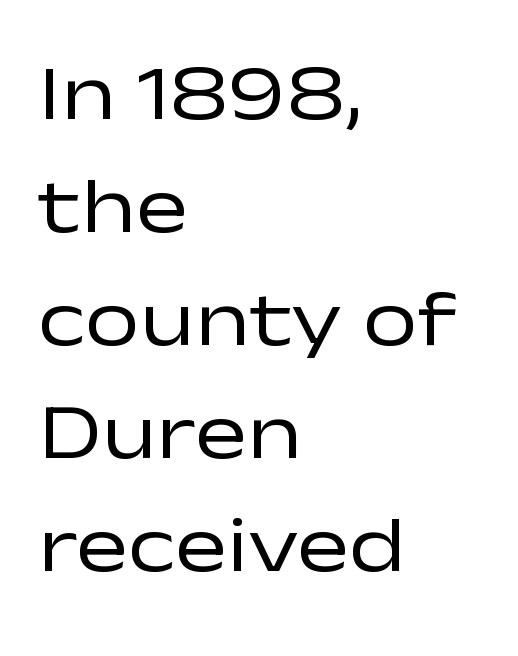
{"serif": "no", "italic": "no", "bold": "no", "weight": "regular", "width": "wide", "stroke_contrast": "low", "x_height": "medium", "monospaced": "no", "underline": "no", "align": "left", "line_spacing": "normal", "line_spacing_ratio": 1.45, "letter_spacing": "normal", "letter_spacing_em": 0.0, "glyph_px": 78}
